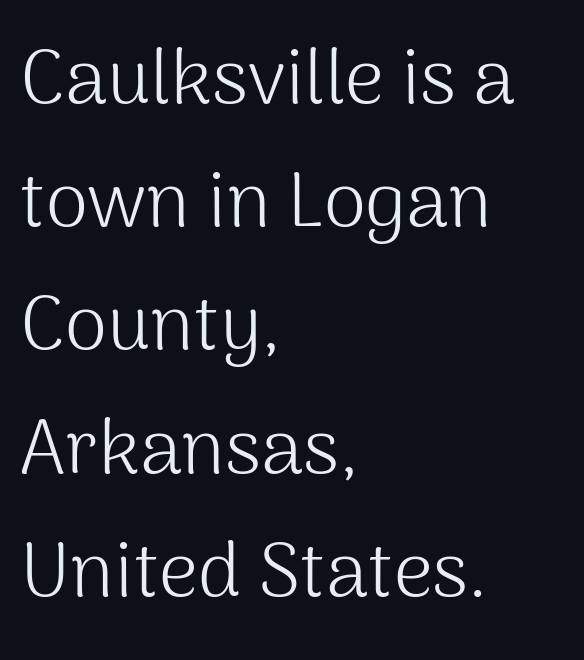
Q: Is the text bold? A: No.
Q: Is the text italic (slanted)? A: No, it is upright.
Q: Is the typeface a serif or a sans-serif typeface? A: Sans-serif.
Q: Is the text underlined? A: No.
Q: How is the paragraph aligned? A: Left-aligned.
Q: Is the spacing between letters normal or unusually wide? A: Normal.
Q: Is the spacing between lines tight, normal or loose? A: Normal.
Q: Width (condensed, normal, or wide)? A: Normal.
Q: Stroke contrast? A: Medium.
Q: x-height? A: Medium.
Q: Monospaced? A: No.
